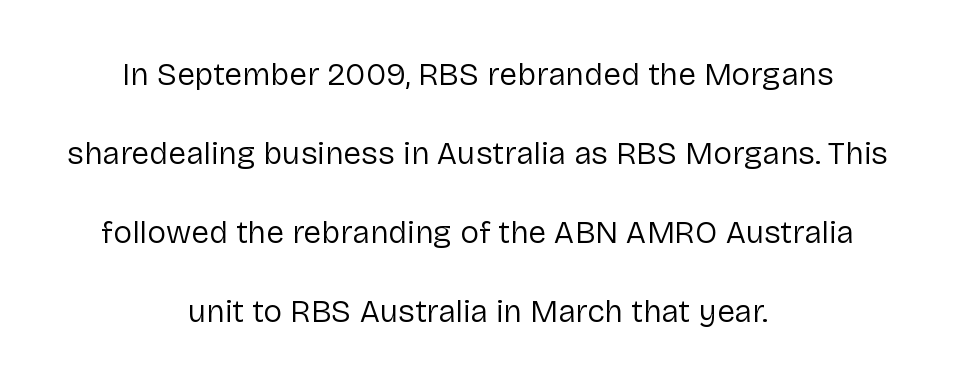
Q: Is the text bold? A: No.
Q: Is the text italic (slanted)? A: No, it is upright.
Q: Is the typeface a serif or a sans-serif typeface? A: Sans-serif.
Q: Is the text underlined? A: No.
Q: How is the paragraph aligned? A: Centered.
Q: Is the spacing between letters normal or unusually wide? A: Normal.
Q: Is the spacing between lines tight, normal or loose? A: Loose.
Q: Width (condensed, normal, or wide)? A: Normal.
Q: Stroke contrast? A: Low.
Q: x-height? A: Medium.
Q: Monospaced? A: No.
